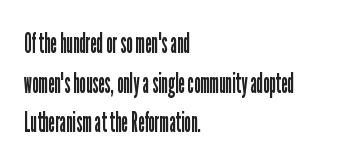
Q: Is the text bold? A: No.
Q: Is the text italic (slanted)? A: No, it is upright.
Q: Is the typeface a serif or a sans-serif typeface? A: Sans-serif.
Q: Is the text underlined? A: No.
Q: How is the paragraph aligned? A: Left-aligned.
Q: Is the spacing between letters normal or unusually wide? A: Normal.
Q: Is the spacing between lines tight, normal or loose? A: Normal.
Q: Width (condensed, normal, or wide)? A: Condensed.
Q: Stroke contrast? A: Low.
Q: x-height? A: Medium.
Q: Monospaced? A: No.
